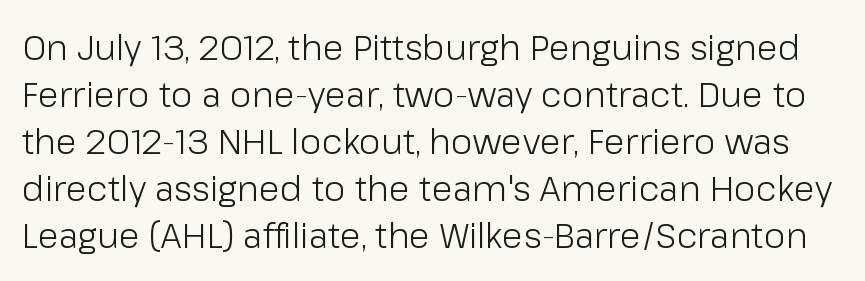
Q: Is the text bold? A: No.
Q: Is the text italic (slanted)? A: No, it is upright.
Q: Is the typeface a serif or a sans-serif typeface? A: Sans-serif.
Q: Is the text underlined? A: No.
Q: Is the spacing between letters normal or unusually wide? A: Normal.
Q: Is the spacing between lines tight, normal or loose? A: Normal.
Q: Width (condensed, normal, or wide)? A: Normal.
Q: Stroke contrast? A: Low.
Q: x-height? A: Medium.
Q: Monospaced? A: No.
